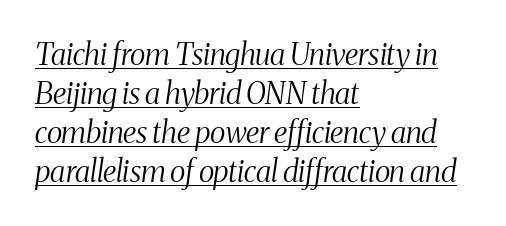
The image shows 30 px light, condensed serif type, italic (leaning right); set left-aligned, normal line spacing (1.3x), normal letter spacing, underlined; medium stroke contrast and a medium x-height.
